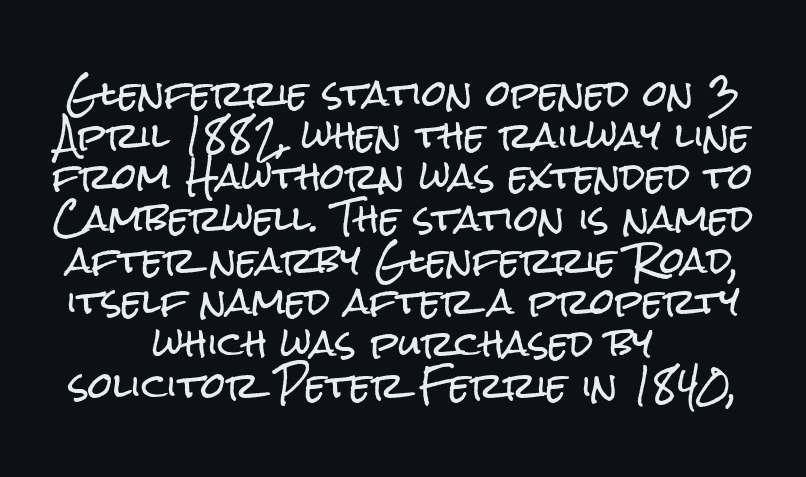
{"serif": "no", "italic": "no", "width": "condensed", "stroke_contrast": "low", "x_height": "medium", "monospaced": "no", "underline": "no", "align": "center", "line_spacing_ratio": 1.19, "letter_spacing": "normal", "letter_spacing_em": 0.0, "glyph_px": 35}
